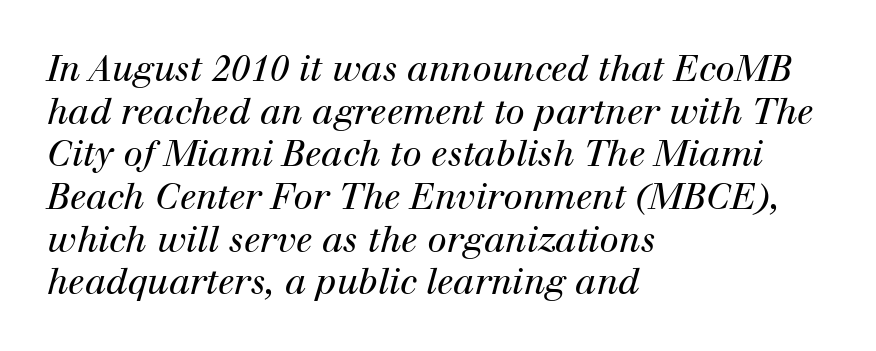
The cut favours lightness, reaching ordinary text weight at its darkest. This sample uses a serif face. The paragraph has a hard left edge and a soft right edge. The text carries the slant typical of an italic or oblique font.
